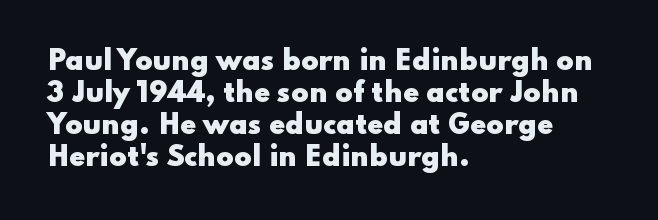
The image shows 26 px bold type, upright; set left-aligned, line spacing 1.23x, normal letter spacing, not underlined.
